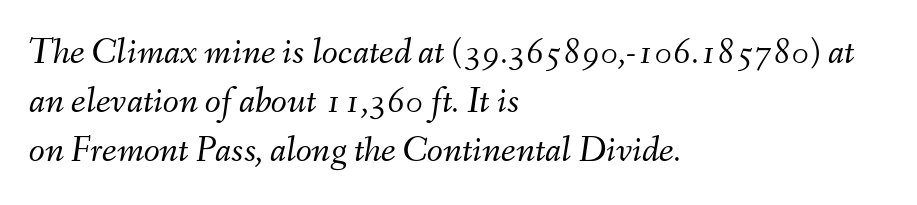
The image shows 37 px light type, italic (leaning right); set left-aligned, normal line spacing (1.32x), normal letter spacing, not underlined; medium stroke contrast and a small x-height.
